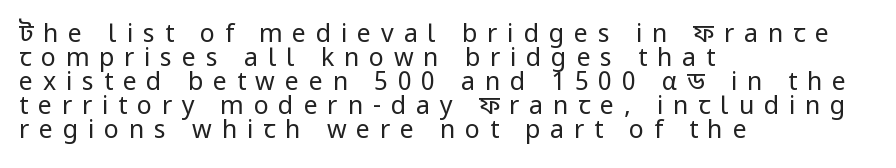
{"italic": "no", "bold": "no", "underline": "no", "align": "left", "line_spacing": "tight", "line_spacing_ratio": 0.96, "letter_spacing": "wide", "letter_spacing_em": 0.39, "glyph_px": 25}
